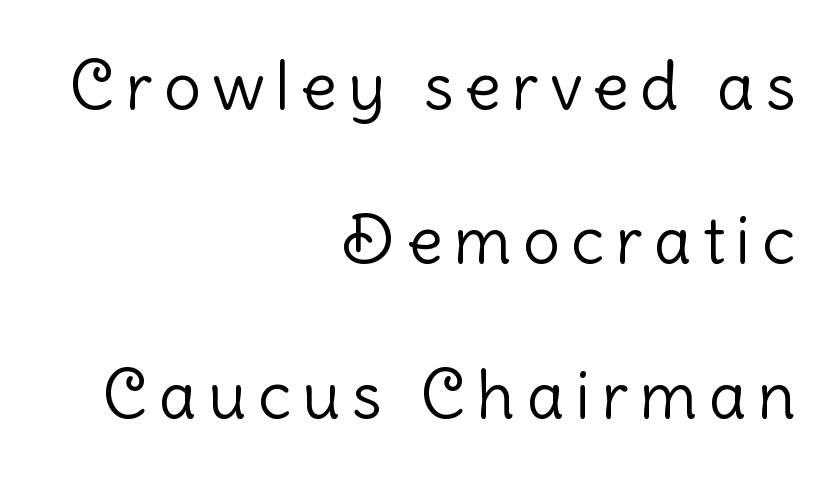
Q: Is the text bold? A: No.
Q: Is the text italic (slanted)? A: No, it is upright.
Q: Is the typeface a serif or a sans-serif typeface? A: Sans-serif.
Q: Is the text underlined? A: No.
Q: How is the paragraph aligned? A: Right-aligned.
Q: Is the spacing between lines tight, normal or loose? A: Loose.
Q: Width (condensed, normal, or wide)? A: Normal.
Q: Stroke contrast? A: Low.
Q: x-height? A: Medium.
Q: Monospaced? A: No.
